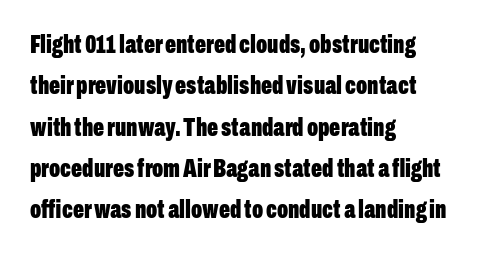
Q: Is the text bold? A: Yes.
Q: Is the text italic (slanted)? A: No, it is upright.
Q: Is the text underlined? A: No.
Q: How is the paragraph aligned? A: Left-aligned.
Q: Is the spacing between letters normal or unusually wide? A: Normal.
Q: Is the spacing between lines tight, normal or loose? A: Normal.
